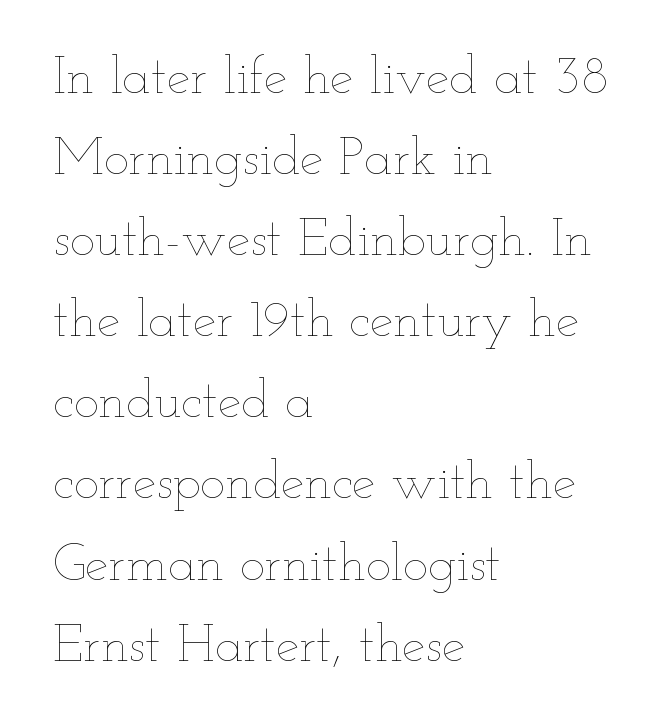
Q: Is the text bold? A: No.
Q: Is the text italic (slanted)? A: No, it is upright.
Q: Is the text underlined? A: No.
Q: How is the paragraph aligned? A: Left-aligned.
Q: Is the spacing between letters normal or unusually wide? A: Normal.
Q: Is the spacing between lines tight, normal or loose? A: Normal.
Q: Width (condensed, normal, or wide)? A: Wide.
Q: Stroke contrast? A: Low.
Q: x-height? A: Small.
Q: Monospaced? A: No.
